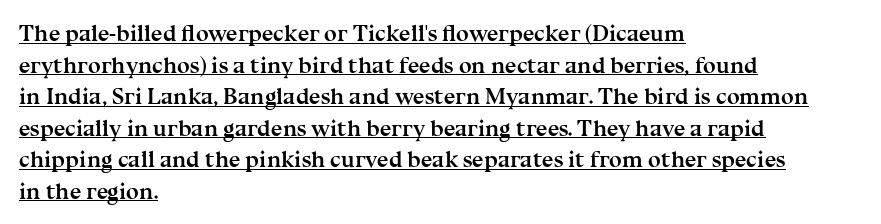
The image shows 23 px bold type, upright; set left-aligned, normal line spacing (1.37x), normal letter spacing, underlined.
